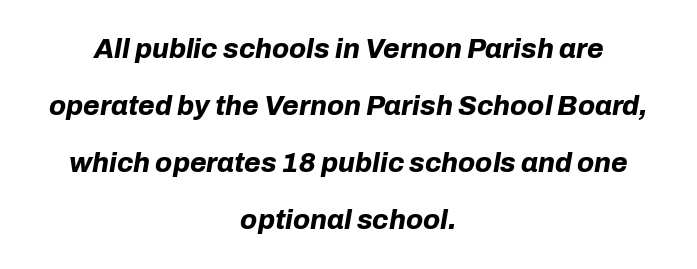
{"italic": "yes", "lean": "right", "slant_degrees": 10, "bold": "yes", "underline": "no", "align": "center", "line_spacing": "loose", "line_spacing_ratio": 2.11, "letter_spacing": "normal", "letter_spacing_em": 0.0, "glyph_px": 27}
